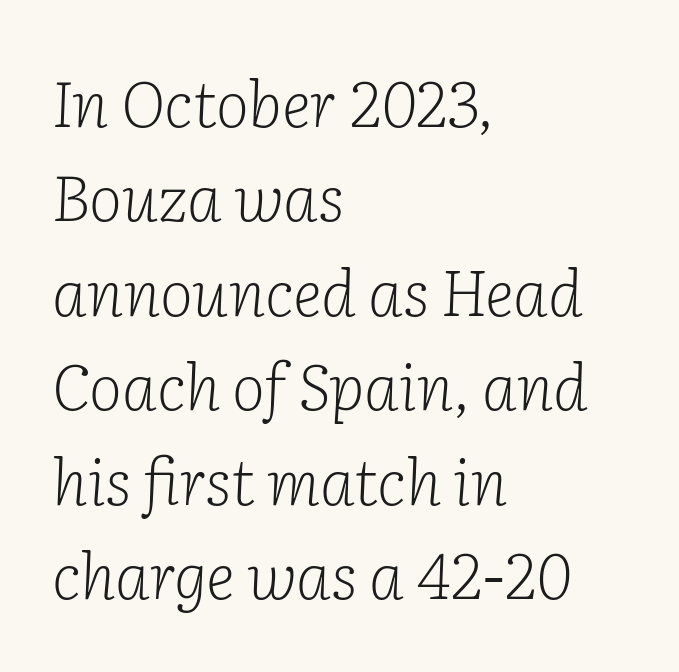
Q: Is the text bold? A: No.
Q: Is the text italic (slanted)? A: Yes, it leans right by about 2 degrees.
Q: Is the typeface a serif or a sans-serif typeface? A: Serif.
Q: Is the text underlined? A: No.
Q: How is the paragraph aligned? A: Left-aligned.
Q: Is the spacing between letters normal or unusually wide? A: Normal.
Q: Is the spacing between lines tight, normal or loose? A: Normal.
Q: Width (condensed, normal, or wide)? A: Normal.
Q: Stroke contrast? A: Low.
Q: x-height? A: Medium.
Q: Monospaced? A: No.
